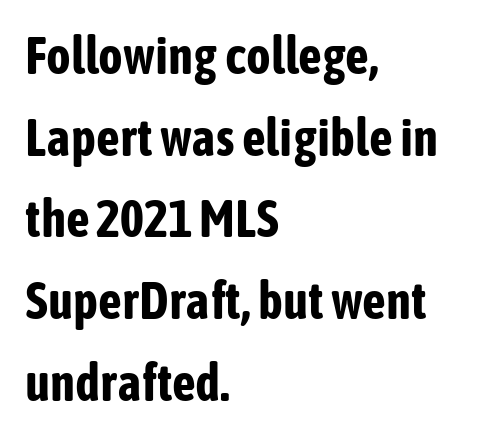
The image shows 52 px bold, condensed sans-serif type, upright; set left-aligned, normal line spacing (1.57x), normal letter spacing, not underlined; low stroke contrast and a medium x-height.
